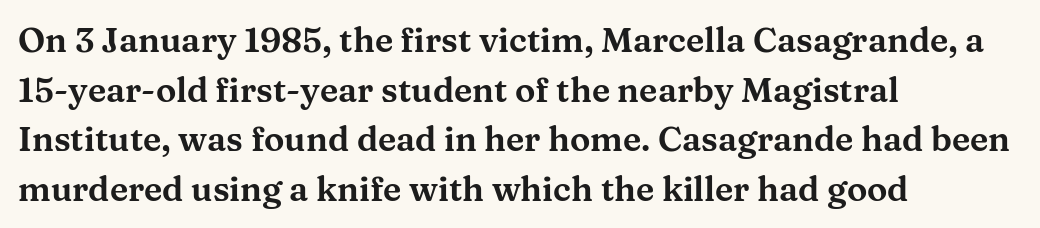
The image shows 34 px wide serif type, upright; set left-aligned, normal line spacing (1.46x), normal letter spacing, not underlined; medium stroke contrast and a medium x-height.
